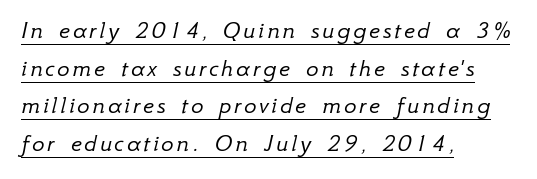
The image shows 26 px text type, italic (leaning right); set left-aligned, normal line spacing (1.45x), underlined.
